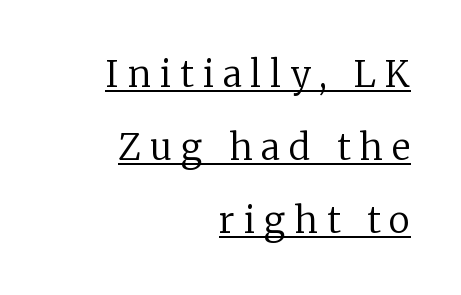
Q: Is the text bold? A: No.
Q: Is the text italic (slanted)? A: No, it is upright.
Q: Is the typeface a serif or a sans-serif typeface? A: Serif.
Q: Is the text underlined? A: Yes.
Q: How is the paragraph aligned? A: Right-aligned.
Q: Is the spacing between letters normal or unusually wide? A: Unusually wide.
Q: Is the spacing between lines tight, normal or loose? A: Loose.
Q: Width (condensed, normal, or wide)? A: Normal.
Q: Stroke contrast? A: Low.
Q: x-height? A: Medium.
Q: Monospaced? A: No.
